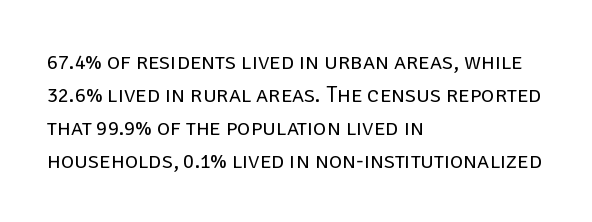
Honestly, the row spacing looks completely unremarkable. Caption: face not bold, strokes unweighted. Posture: vertical. This rendering features lettering with no underline. The setting favours the left margin, as ordinary paragraphs usually do.
